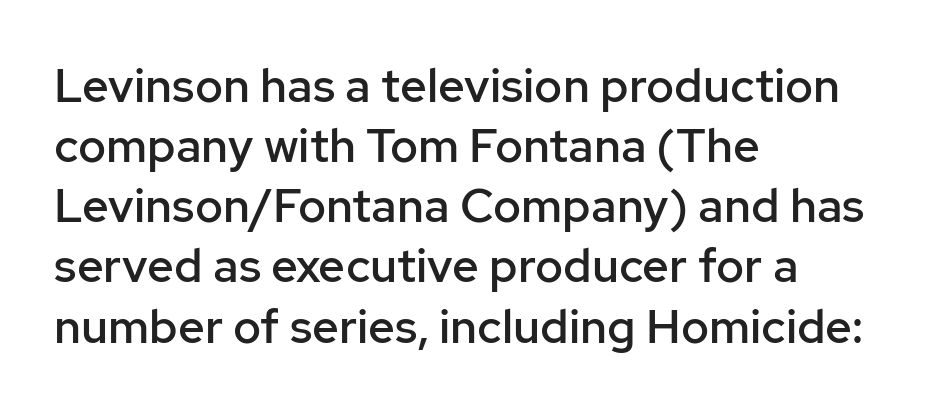
{"serif": "no", "italic": "no", "bold": "semi", "weight": "semibold", "width": "normal", "stroke_contrast": "low", "x_height": "medium", "monospaced": "no", "underline": "no", "align": "left", "line_spacing": "normal", "line_spacing_ratio": 1.28, "letter_spacing": "normal", "letter_spacing_em": 0.0, "glyph_px": 47}
